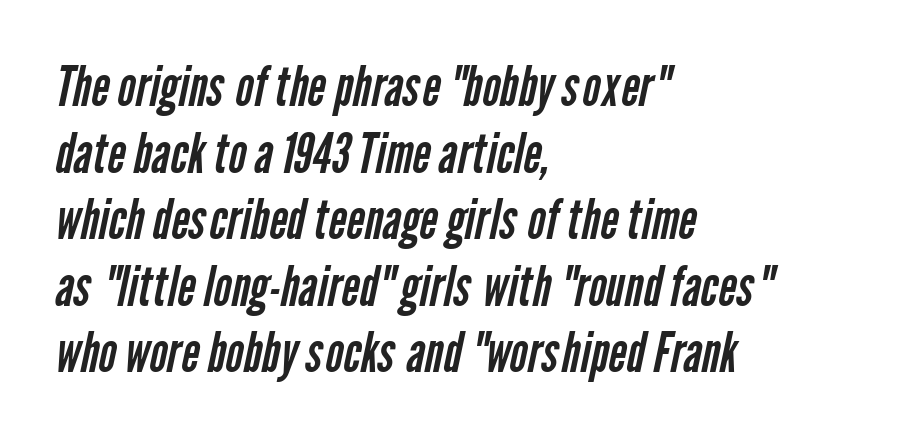
A student would call this left alignment; a typographer would say flush left, rag right. This sample uses a sans-serif face. The strip under each line holds only bare page. Letters have the restrained weight of plain body copy at most. Letter spacing: default.
